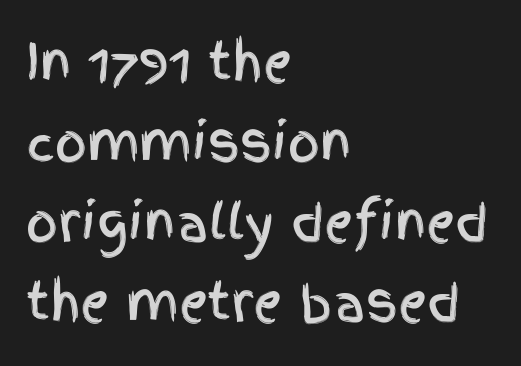
Q: Is the text italic (slanted)? A: No, it is upright.
Q: Is the typeface a serif or a sans-serif typeface? A: Sans-serif.
Q: Is the text underlined? A: No.
Q: How is the paragraph aligned? A: Left-aligned.
Q: Is the spacing between letters normal or unusually wide? A: Normal.
Q: Is the spacing between lines tight, normal or loose? A: Normal.
Q: Width (condensed, normal, or wide)? A: Condensed.
Q: x-height? A: Large.
Q: Monospaced? A: No.
